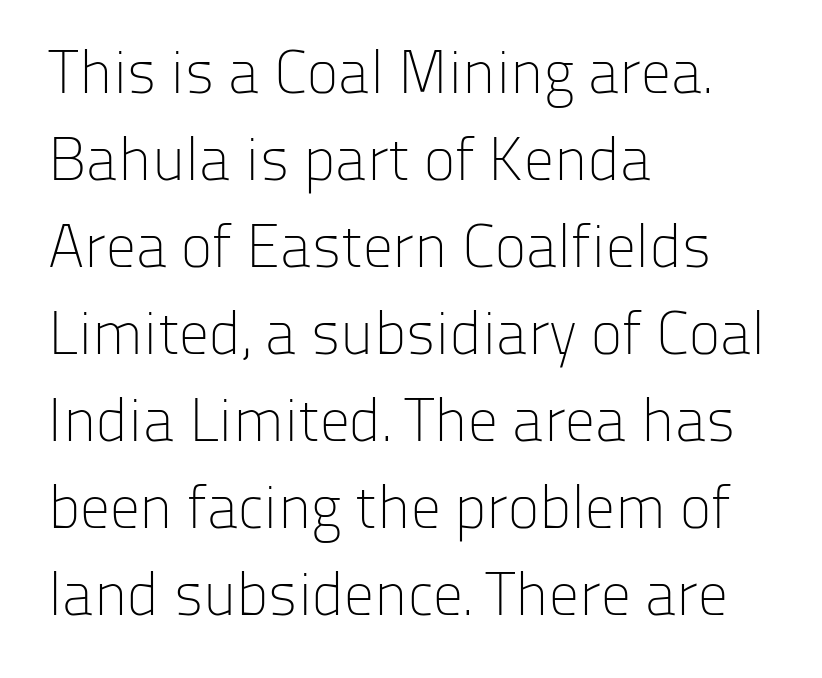
Observe the absence of serifs on each vertical stroke in this sample. Spacing verdict: proportional, widths tailored to each character. The typesetting does not lean heavy: it is not bold. The type sits square on the baseline with zero lean.
